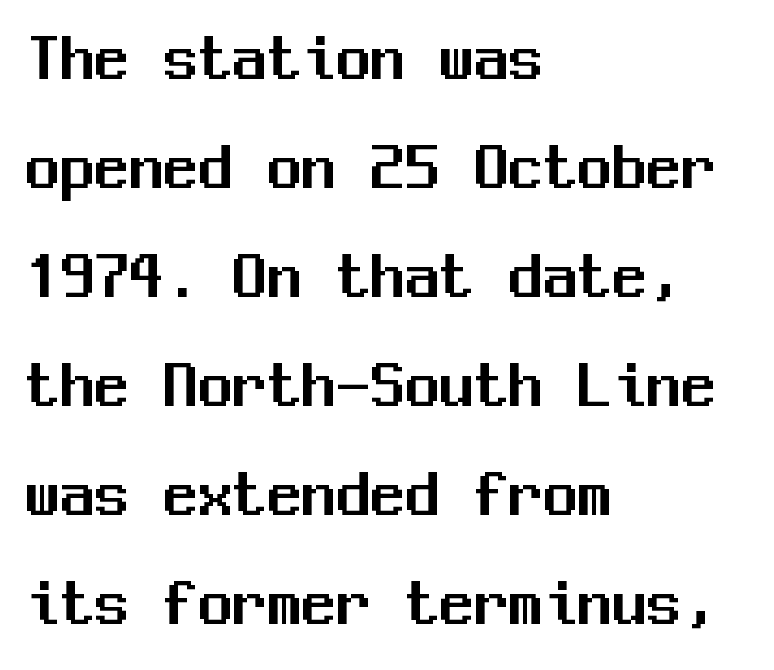
Q: Is the text italic (slanted)? A: No, it is upright.
Q: Is the typeface a serif or a sans-serif typeface? A: Sans-serif.
Q: Is the text underlined? A: No.
Q: How is the paragraph aligned? A: Left-aligned.
Q: Is the spacing between letters normal or unusually wide? A: Normal.
Q: Is the spacing between lines tight, normal or loose? A: Normal.
Q: Width (condensed, normal, or wide)? A: Normal.
Q: Stroke contrast? A: Medium.
Q: x-height? A: Medium.
Q: Monospaced? A: Yes.
